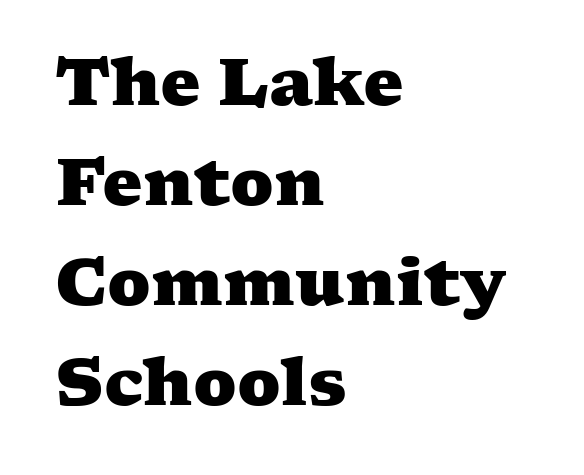
Standard letterfit; no display-style spreading of the glyphs. A bare baseline throughout the passage. Weight check: bold — yes, fully. What kind of face is this? One with serifs.
